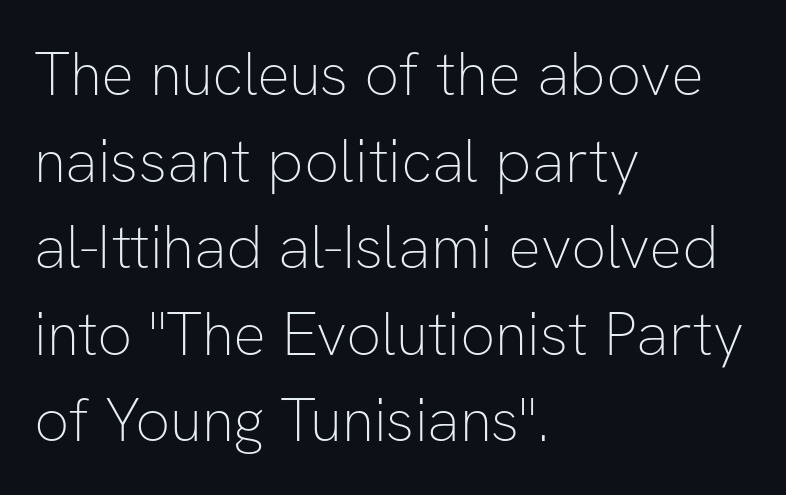
{"serif": "no", "italic": "no", "bold": "no", "weight": "thin", "width": "normal", "stroke_contrast": "low", "x_height": "medium", "monospaced": "no", "underline": "no", "align": "left", "line_spacing": "normal", "line_spacing_ratio": 1.42, "letter_spacing": "normal", "letter_spacing_em": 0.0, "glyph_px": 61}
